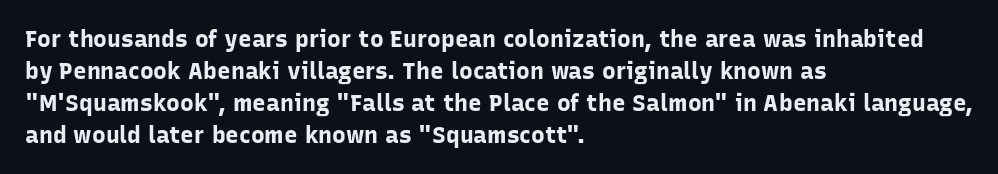
{"italic": "no", "bold": "yes", "underline": "no", "align": "left", "line_spacing": "normal", "line_spacing_ratio": 1.39, "letter_spacing": "normal", "letter_spacing_em": 0.0, "glyph_px": 23}
